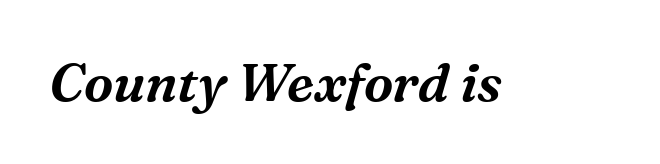
The image shows 53 px serif type, italic (leaning right); set normal letter spacing, not underlined; medium stroke contrast and a medium x-height.
